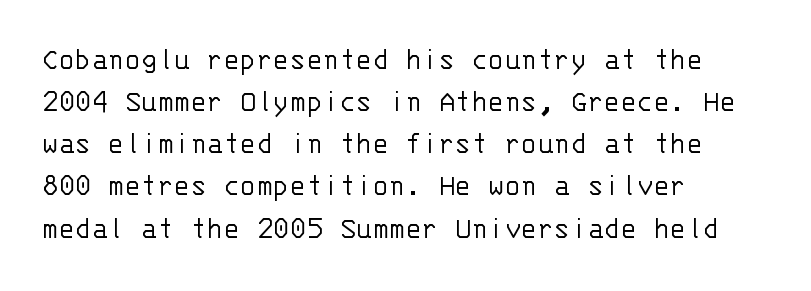
The face used here is monospaced, like something from a code editor. The letters stand straight up with perfectly vertical stems. The cut favours lightness, reaching ordinary text weight at its darkest. The words here are not underlined. Each letter's strokes conclude bluntly, with no projecting serifs. Short note: letters normally spaced.
